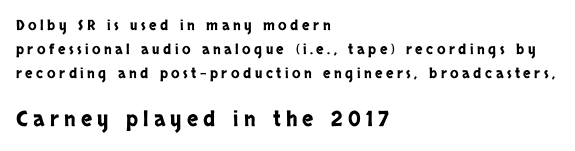
Q: Is the text italic (slanted)? A: No, it is upright.
Q: Is the text underlined? A: No.
Q: How is the paragraph aligned? A: Left-aligned.
Q: Is the spacing between letters normal or unusually wide? A: Unusually wide.
Q: Which block of text is set in a larger size, the first (top) or the second (bottom)? A: The second (bottom) one.
